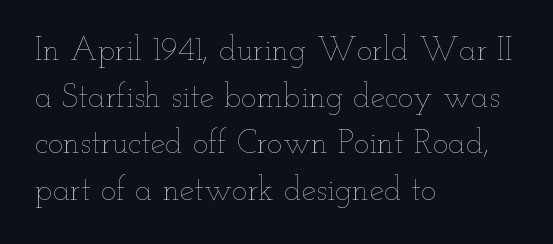
The image shows 33 px thin, wide type, upright; set left-aligned, normal line spacing (1.41x), normal letter spacing, not underlined; low stroke contrast and a small x-height.
